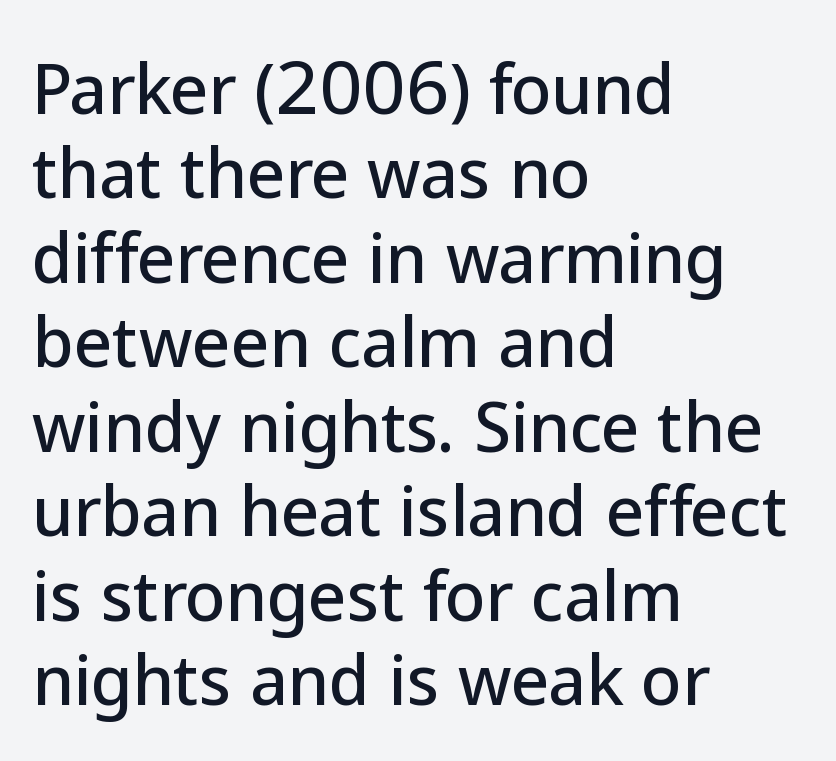
Q: Is the text italic (slanted)? A: No, it is upright.
Q: Is the typeface a serif or a sans-serif typeface? A: Sans-serif.
Q: Is the text underlined? A: No.
Q: How is the paragraph aligned? A: Left-aligned.
Q: Is the spacing between letters normal or unusually wide? A: Normal.
Q: Is the spacing between lines tight, normal or loose? A: Normal.
Q: Width (condensed, normal, or wide)? A: Normal.
Q: Stroke contrast? A: Low.
Q: x-height? A: Medium.
Q: Monospaced? A: No.
